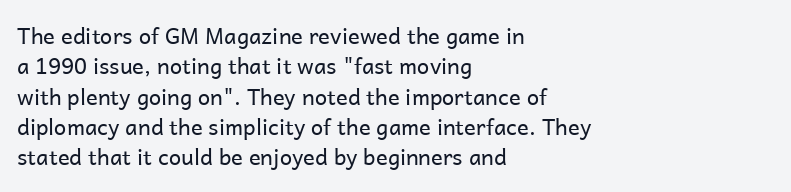
The image shows 22 px text type, upright; set left-aligned, normal line spacing (1.38x), normal letter spacing, not underlined.
